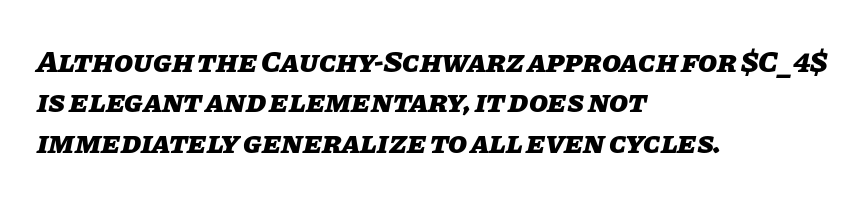
The image shows 31 px heavy type, italic (leaning right); set left-aligned, normal line spacing (1.3x), normal letter spacing, not underlined; low stroke contrast and a large x-height.
